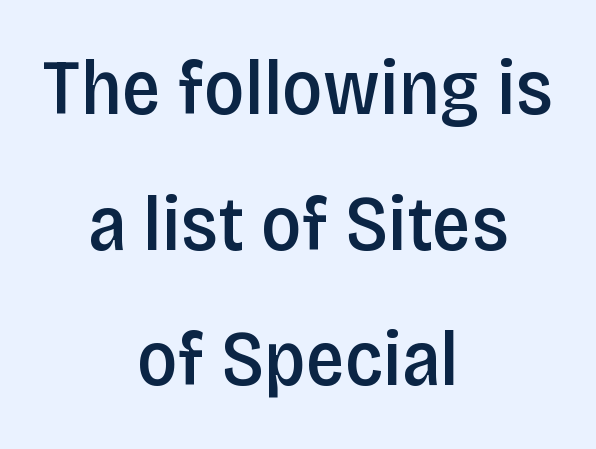
The image shows 78 px semibold, condensed sans-serif type, upright; set centered, line spacing 1.74x, normal letter spacing, not underlined; low stroke contrast and a large x-height.
